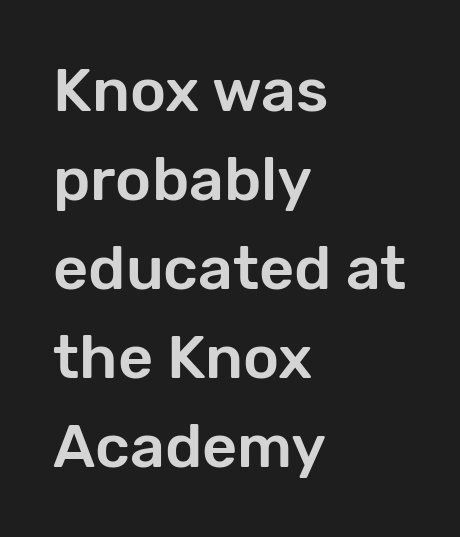
Q: Is the text italic (slanted)? A: No, it is upright.
Q: Is the typeface a serif or a sans-serif typeface? A: Sans-serif.
Q: Is the text underlined? A: No.
Q: How is the paragraph aligned? A: Left-aligned.
Q: Is the spacing between letters normal or unusually wide? A: Normal.
Q: Is the spacing between lines tight, normal or loose? A: Normal.
Q: Width (condensed, normal, or wide)? A: Normal.
Q: Stroke contrast? A: Low.
Q: x-height? A: Medium.
Q: Monospaced? A: No.
